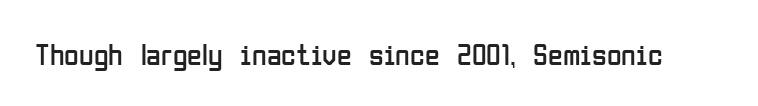
Q: Is the text bold? A: No.
Q: Is the text italic (slanted)? A: No, it is upright.
Q: Is the typeface a serif or a sans-serif typeface? A: Sans-serif.
Q: Is the text underlined? A: No.
Q: Is the spacing between letters normal or unusually wide? A: Normal.
Q: Width (condensed, normal, or wide)? A: Condensed.
Q: Stroke contrast? A: Low.
Q: x-height? A: Medium.
Q: Monospaced? A: No.
